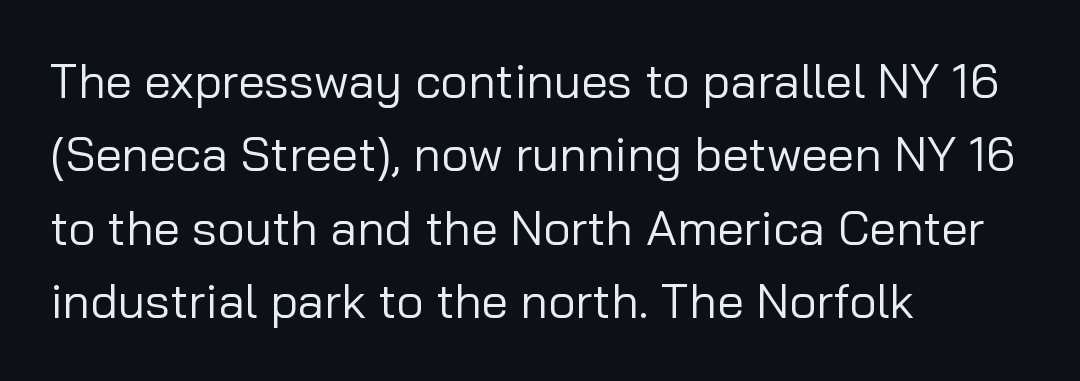
This is sans-serif lettering, the kind often seen on screens and signage. Here the designer chose a conventional face with non-uniform glyph widths. The weight would be labelled regular, book, light, or lighter still. A normal amount of white space separates one row of letters from the next.
